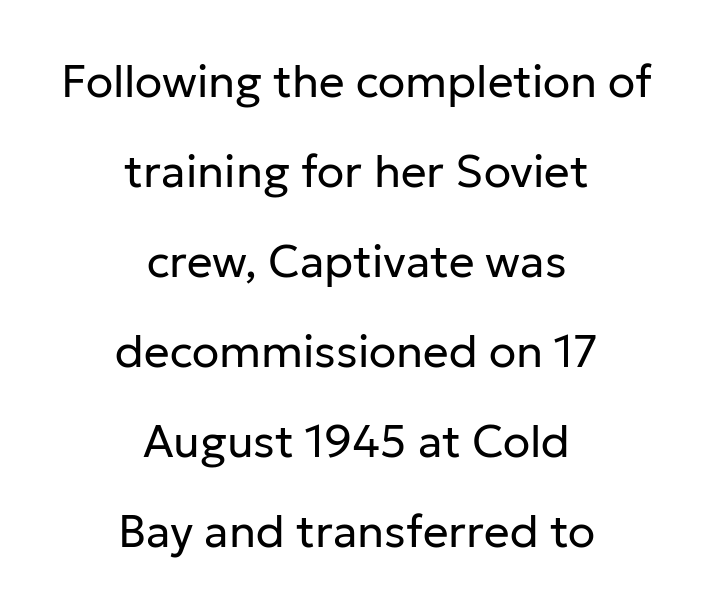
{"serif": "no", "italic": "no", "bold": "no", "weight": "regular", "width": "normal", "stroke_contrast": "low", "x_height": "medium", "monospaced": "no", "underline": "no", "align": "center", "line_spacing": "loose", "line_spacing_ratio": 2.0, "letter_spacing": "normal", "letter_spacing_em": 0.0, "glyph_px": 45}
